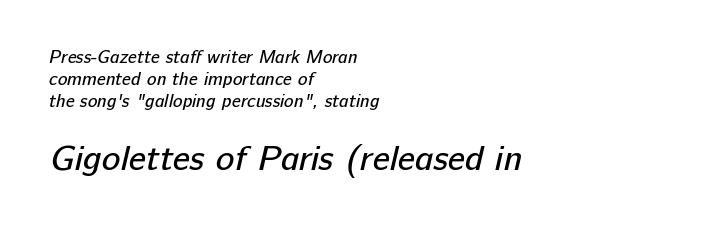
Teacher's note: observe the even left margin — that is flush-left alignment. Type style note: lacks serifs. Observe the ordinary spacing: letters are neighbours, not strangers. Two sizes are in play, and the larger belongs to the second block. Plain, unruled lines of type.
